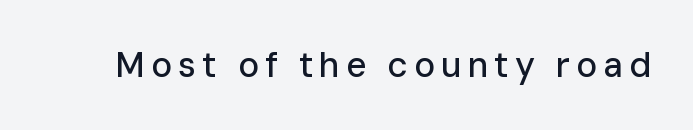
The image shows 35 px sans-serif type, upright; set not underlined; low stroke contrast and a medium x-height.
